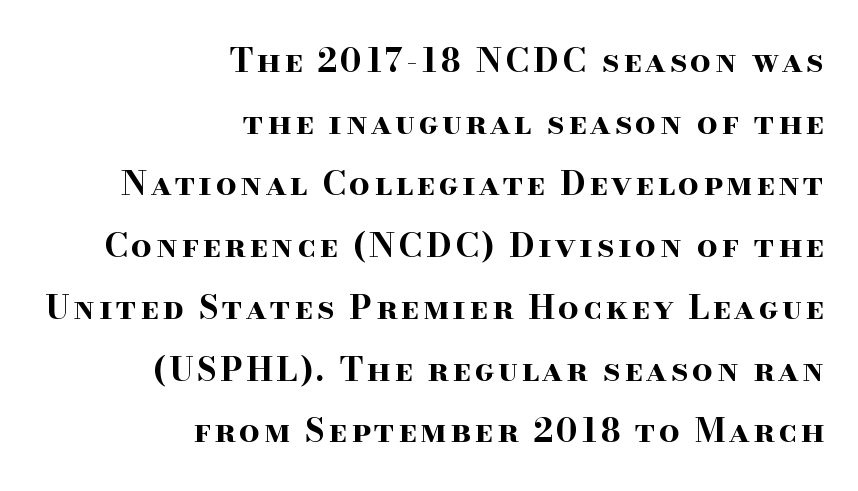
{"serif": "yes", "italic": "no", "bold": "yes", "weight": "bold", "width": "wide", "stroke_contrast": "high", "x_height": "small", "monospaced": "no", "underline": "no", "align": "right", "line_spacing_ratio": 1.87, "glyph_px": 33}
